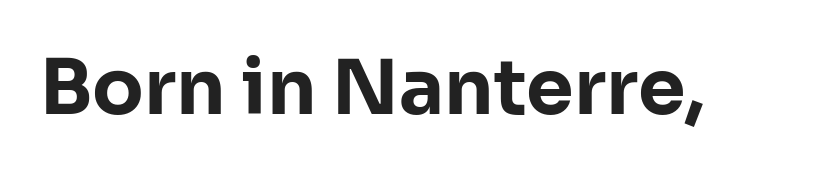
{"serif": "no", "italic": "no", "bold": "yes", "weight": "bold", "width": "normal", "stroke_contrast": "low", "x_height": "medium", "monospaced": "no", "underline": "no", "letter_spacing": "normal", "letter_spacing_em": 0.0, "glyph_px": 76}
